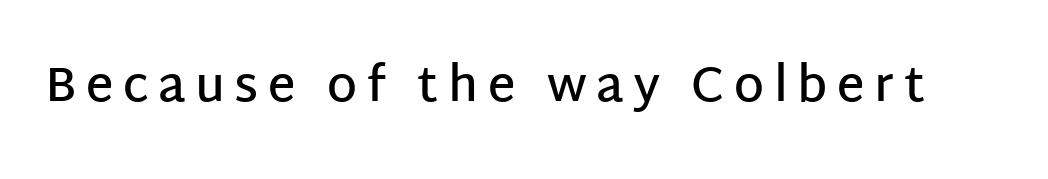
{"serif": "no", "italic": "no", "bold": "semi", "weight": "semibold", "width": "normal", "stroke_contrast": "low", "x_height": "large", "monospaced": "no", "underline": "no", "letter_spacing": "wide", "letter_spacing_em": 0.2, "glyph_px": 48}
